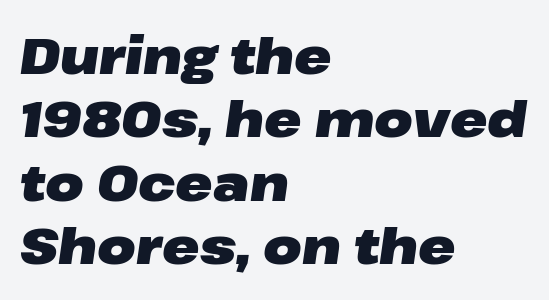
{"italic": "yes", "lean": "right", "slant_degrees": 8, "bold": "yes", "weight": "heavy", "width": "wide", "stroke_contrast": "low", "x_height": "medium", "monospaced": "no", "underline": "no", "align": "left", "line_spacing": "normal", "line_spacing_ratio": 1.27, "letter_spacing": "normal", "letter_spacing_em": 0.0, "glyph_px": 50}
